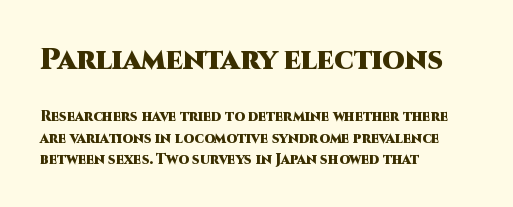
{"serif": "no", "italic": "no", "bold": "yes", "weight": "heavy", "width": "normal", "stroke_contrast": "high", "x_height": "large", "monospaced": "no", "underline": "no", "align": "left", "line_spacing": "normal", "line_spacing_ratio": 1.52, "letter_spacing": "normal", "letter_spacing_em": 0.0, "larger_block": "first", "size_ratio": 2.07, "glyph_px": 29}
